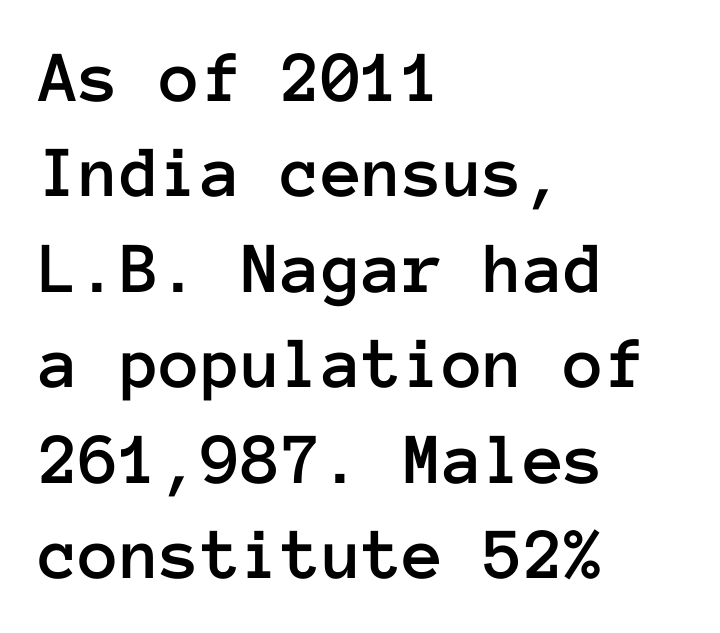
Q: Is the text italic (slanted)? A: No, it is upright.
Q: Is the text underlined? A: No.
Q: How is the paragraph aligned? A: Left-aligned.
Q: Is the spacing between letters normal or unusually wide? A: Normal.
Q: Is the spacing between lines tight, normal or loose? A: Normal.
Q: Width (condensed, normal, or wide)? A: Normal.
Q: Stroke contrast? A: Low.
Q: x-height? A: Medium.
Q: Monospaced? A: Yes.
